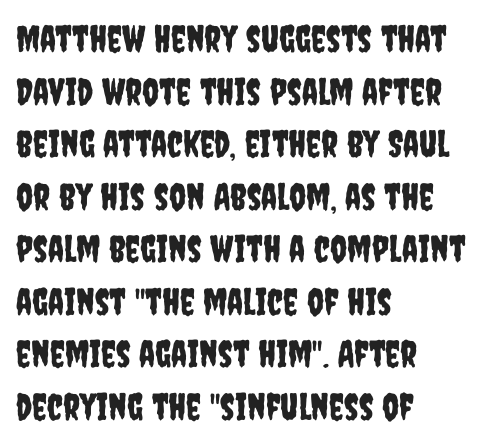
The image shows 37 px condensed sans-serif type, upright; set left-aligned, normal line spacing (1.42x), normal letter spacing, not underlined; low stroke contrast and a large x-height.
